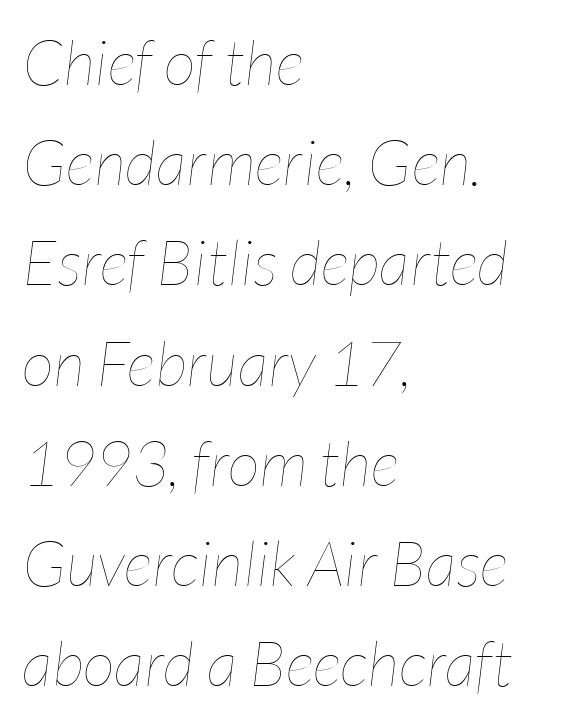
Vertical spacing — default. The line texture is even and compact thanks to regular tracking. The font's italic variant was chosen for this text. Heaviness? Minimal to ordinary, like unemphasized prose. Alignment: flush left.
